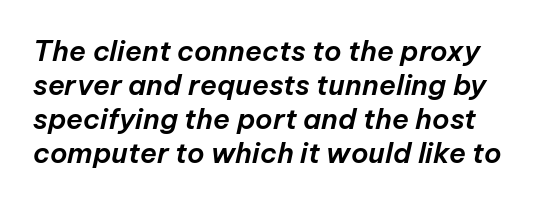
The image shows 28 px text type, italic (leaning right); set line spacing 1.22x, normal letter spacing, not underlined; low stroke contrast and a medium x-height.
